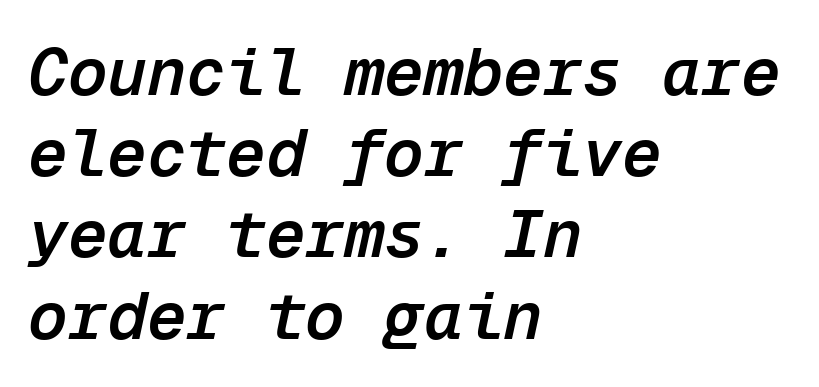
The image shows 66 px semibold type, italic (leaning right), monospaced; set left-aligned, line spacing 1.23x, normal letter spacing, not underlined; low stroke contrast and a medium x-height.
